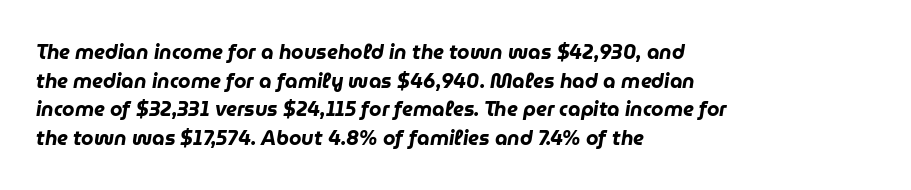
{"italic": "yes", "lean": "right", "slant_degrees": 9, "bold": "yes", "underline": "no", "align": "left", "line_spacing": "normal", "line_spacing_ratio": 1.43, "letter_spacing": "normal", "letter_spacing_em": 0.0, "glyph_px": 20}
